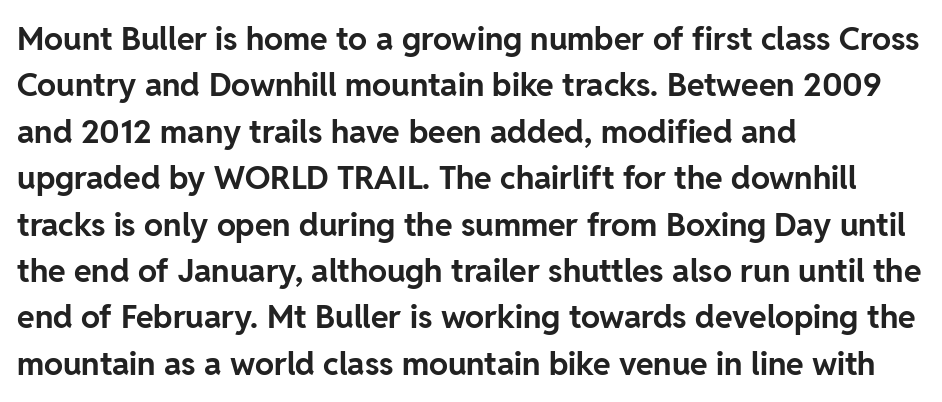
Quick note: not italic, upright. Leftover space on each line is placed entirely after the last word. Proportional: the letters do not fall into vertical columns. Unlike a traditional serif, this face leaves its strokes unadorned.
